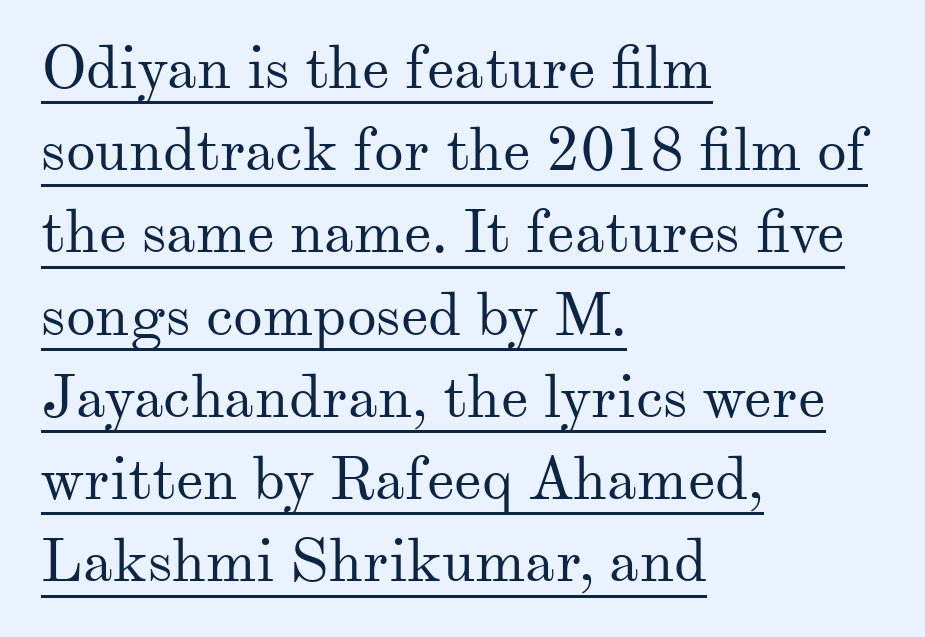
Q: Is the text bold? A: No.
Q: Is the text italic (slanted)? A: No, it is upright.
Q: Is the typeface a serif or a sans-serif typeface? A: Serif.
Q: Is the text underlined? A: Yes.
Q: How is the paragraph aligned? A: Left-aligned.
Q: Is the spacing between letters normal or unusually wide? A: Normal.
Q: Is the spacing between lines tight, normal or loose? A: Normal.
Q: Width (condensed, normal, or wide)? A: Normal.
Q: Stroke contrast? A: Medium.
Q: x-height? A: Small.
Q: Monospaced? A: No.
